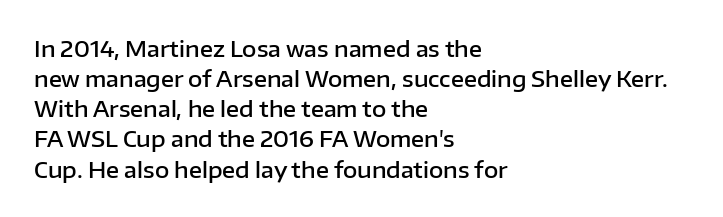
Q: Is the text bold? A: Semi-bold.
Q: Is the text italic (slanted)? A: No, it is upright.
Q: Is the text underlined? A: No.
Q: How is the paragraph aligned? A: Left-aligned.
Q: Is the spacing between letters normal or unusually wide? A: Normal.
Q: Is the spacing between lines tight, normal or loose? A: Normal.
